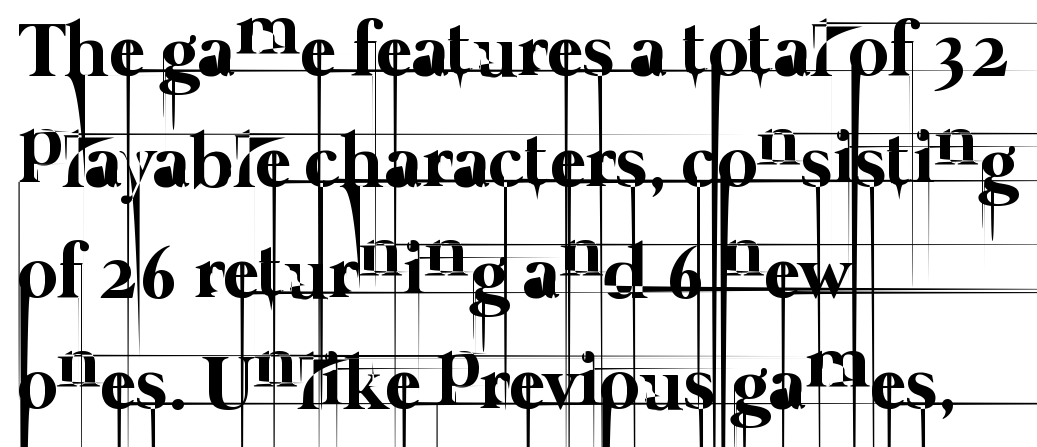
The image shows 77 px thin type; set left-aligned, normal line spacing (1.44x), normal letter spacing, not underlined; low stroke contrast and a medium x-height.
